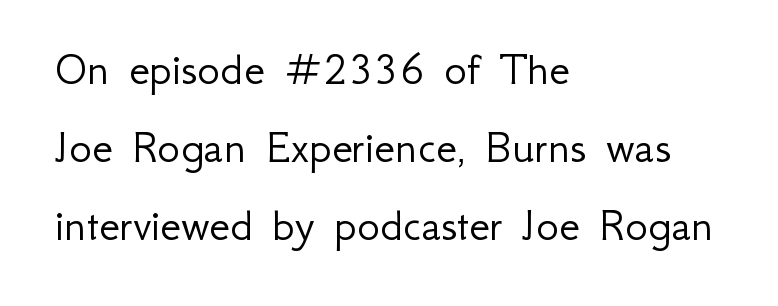
Ink coverage per letter is moderate at most. Notice how the passage keeps a crisp vertical edge on the left only. I'd call this a sans setting — the letters go barefoot. Italic: no, the glyphs are upright roman. The area under the type is left untouched.
